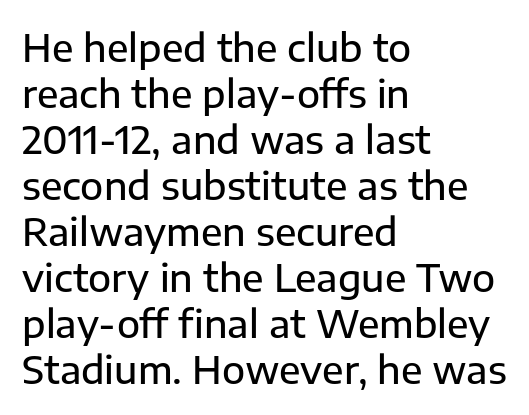
A sans-serif font was chosen for this passage. Characters follow at the spacing the type designer built in. Decoration check: the copy has no underline. This sample has the flowing, uneven cadence of proportional lettering. The letters stand straight up with perfectly vertical stems.
